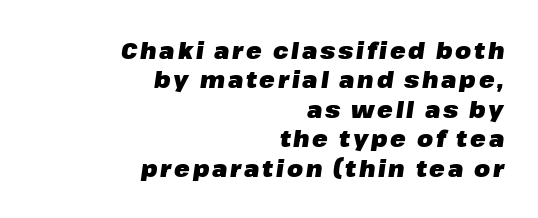
A flush-right, rag-left setting is used for this passage. Each new line begins a customary step beneath the previous one. Is the type slanted? Yes — the strokes lean at a clear angle. Weight: bold.
